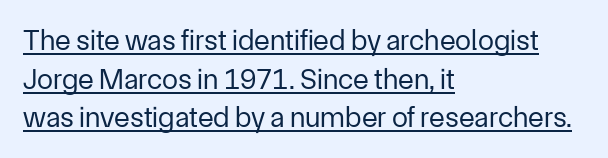
The image shows 29 px regular-weight sans-serif type, upright; set left-aligned, normal line spacing (1.33x), normal letter spacing, underlined; low stroke contrast and a medium x-height.
